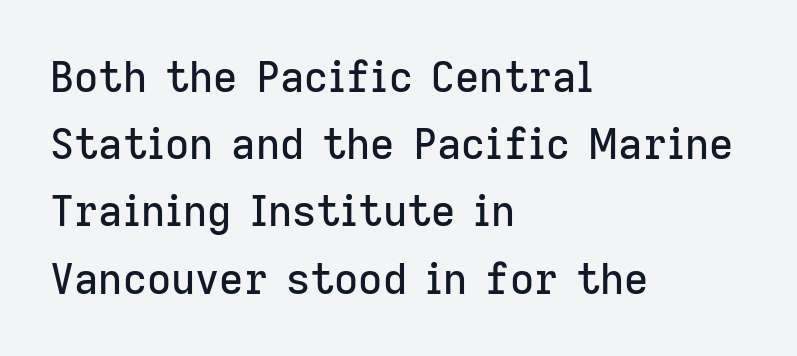
Q: Is the text italic (slanted)? A: No, it is upright.
Q: Is the typeface a serif or a sans-serif typeface? A: Sans-serif.
Q: Is the text underlined? A: No.
Q: How is the paragraph aligned? A: Left-aligned.
Q: Is the spacing between letters normal or unusually wide? A: Normal.
Q: Is the spacing between lines tight, normal or loose? A: Normal.
Q: Width (condensed, normal, or wide)? A: Normal.
Q: Stroke contrast? A: Low.
Q: x-height? A: Medium.
Q: Monospaced? A: No.
